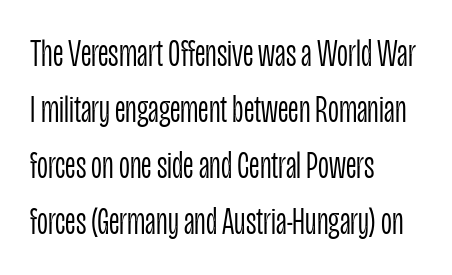
Stroke terminals: plain, sans-serif. These lines are rendered in a variable-pitch font. One glance says typical: line gaps are just what's usual. Is the letter spacing exaggerated? No — it looks like the ordinary default. These lines stack with their left ends in a neat column.
